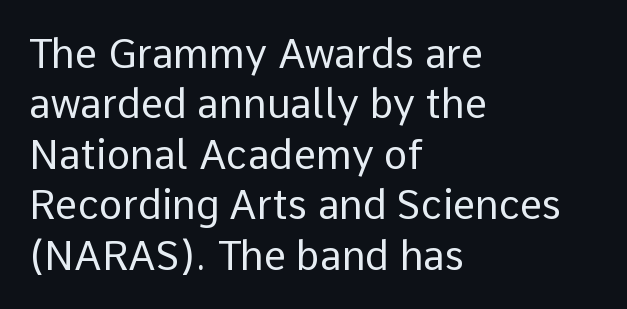
The image shows 40 px regular-weight sans-serif type, upright; set left-aligned, normal line spacing (1.26x), normal letter spacing, not underlined; low stroke contrast and a medium x-height.
